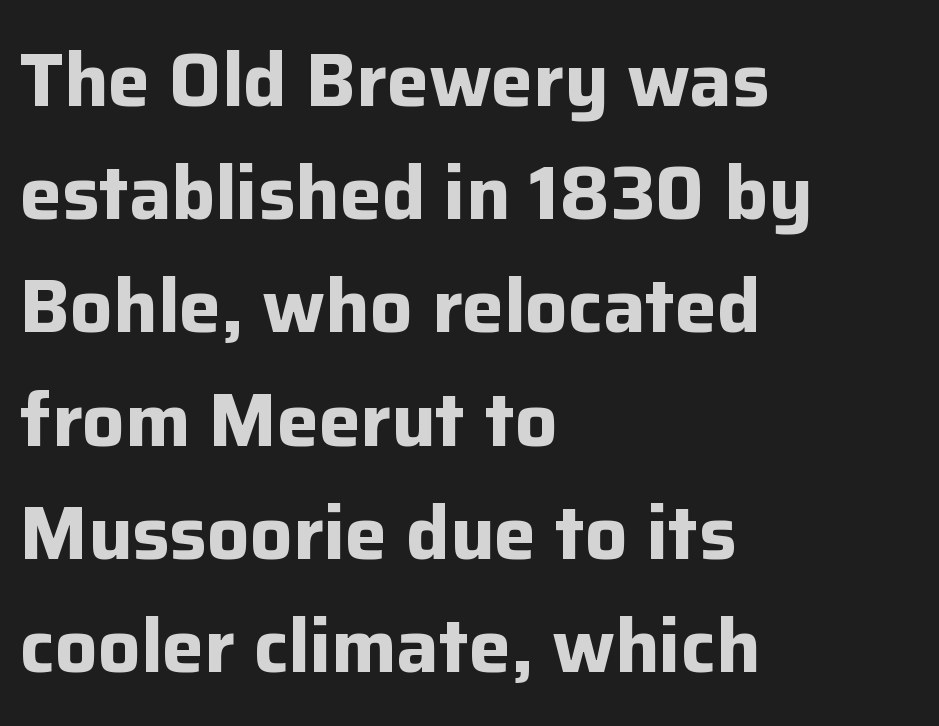
Q: Is the text bold? A: Yes.
Q: Is the text italic (slanted)? A: No, it is upright.
Q: Is the typeface a serif or a sans-serif typeface? A: Sans-serif.
Q: Is the text underlined? A: No.
Q: How is the paragraph aligned? A: Left-aligned.
Q: Is the spacing between letters normal or unusually wide? A: Normal.
Q: Is the spacing between lines tight, normal or loose? A: Normal.
Q: Width (condensed, normal, or wide)? A: Normal.
Q: Stroke contrast? A: Low.
Q: x-height? A: Medium.
Q: Monospaced? A: No.
